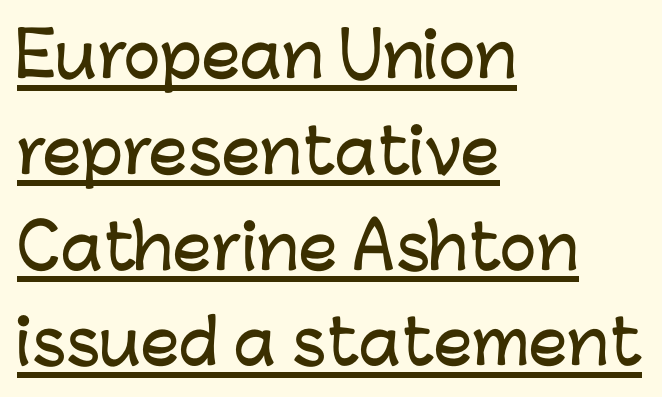
{"serif": "no", "italic": "no", "width": "normal", "stroke_contrast": "low", "x_height": "medium", "monospaced": "no", "underline": "yes", "align": "left", "line_spacing": "normal", "line_spacing_ratio": 1.57, "letter_spacing": "normal", "letter_spacing_em": 0.0, "glyph_px": 61}
